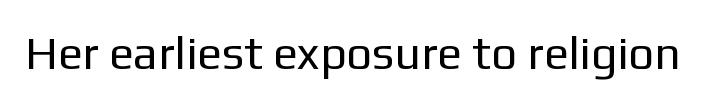
The image shows 46 px regular-weight sans-serif type, upright; set normal letter spacing, not underlined; low stroke contrast and a medium x-height.
